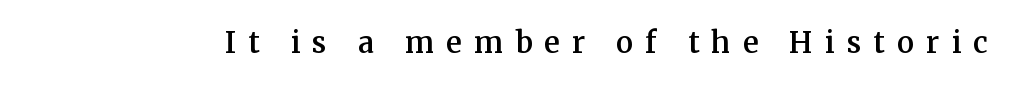
Is the letter spacing exaggerated? Yes — the characters are pushed far apart. How heavy is the stroke? Medium-heavy — a semibold, shy of bold. Proportional: the letters do not fall into vertical columns. The string is rendered with underlining switched off. Stroke terminals: seriffed.
